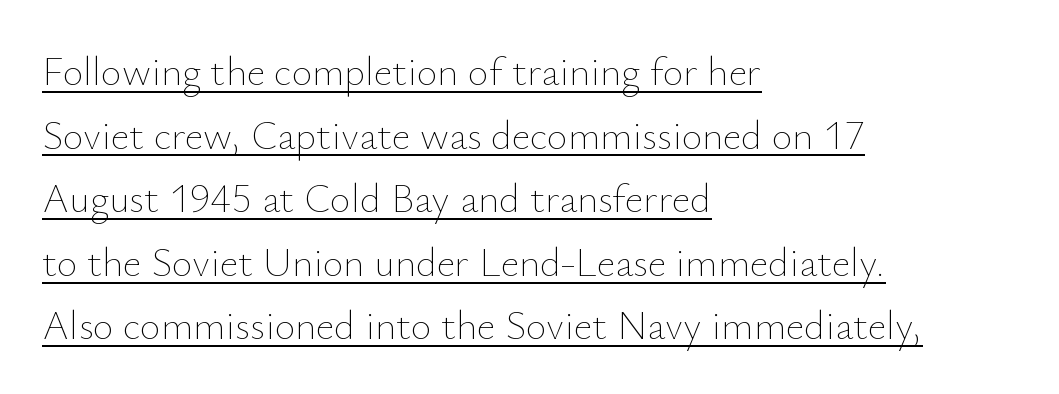
The image shows 40 px thin type, upright; set left-aligned, normal line spacing (1.59x), normal letter spacing, underlined; low stroke contrast and a small x-height.
